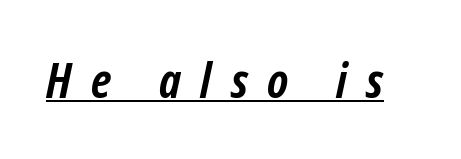
Spacing verdict: proportional, widths tailored to each character. These words are printed bold, with thick strokes throughout. The passage shown has open, widely tracked lettering throughout. This sample uses an oblique cut, with every glyph tilted off the vertical. This is underlined copy, the kind a proofreader might mark for attention.
